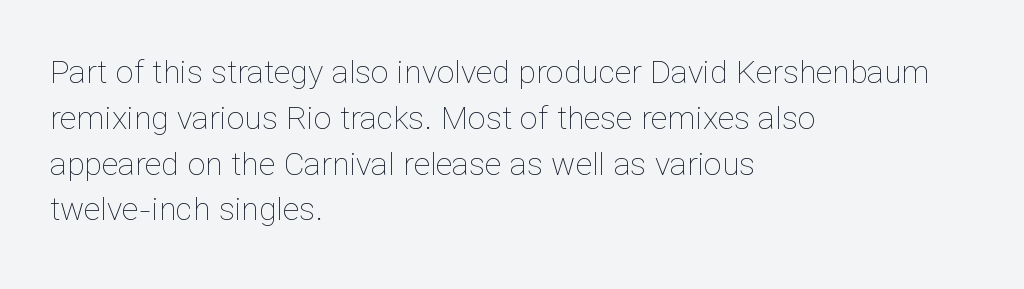
The image shows 32 px thin type, upright; set left-aligned, normal line spacing (1.43x), normal letter spacing, not underlined; low stroke contrast and a medium x-height.
